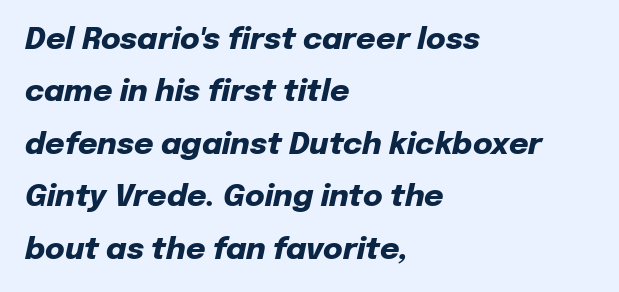
Horizontal alignment here is leftward, the default for most running prose. These lines carry a lot of weight — the face is fully bold. Character widths vary here, with narrow letters taking less room than wide ones. Check under the words: just untouched page.
